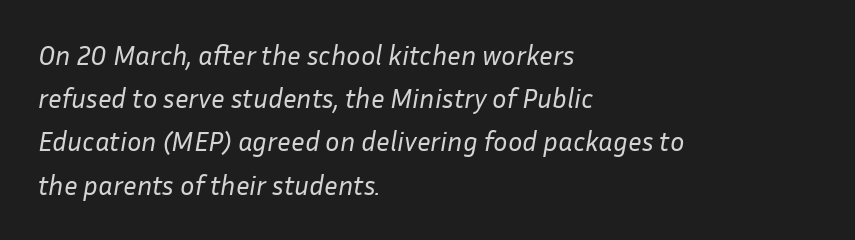
Horizontally, the lines are justified to the leading edge only. Compared with ordinary roman type, these characters are visibly tilted. A quiet, ordinary-to-light weight characterises the typeface. What's the leading like? Ordinary, nothing unusual. Students, note that the glyphs here touch the page at normal intervals.
